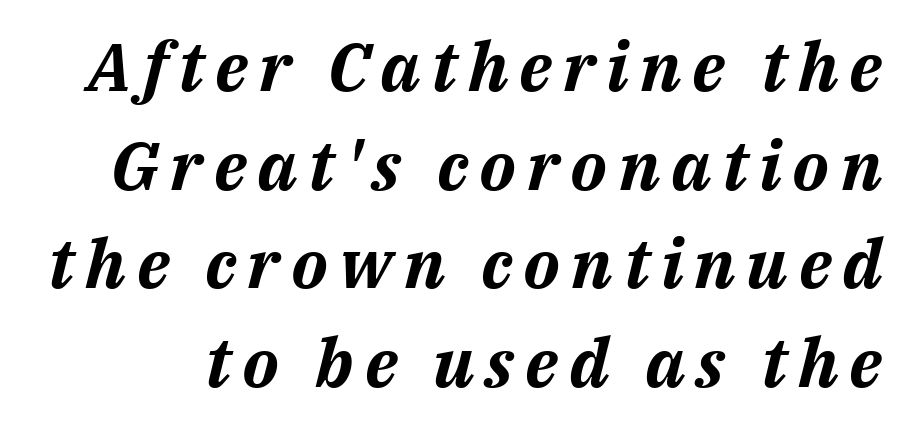
Q: Is the text bold? A: Yes.
Q: Is the text italic (slanted)? A: Yes, it leans right by about 14 degrees.
Q: Is the text underlined? A: No.
Q: Is the spacing between lines tight, normal or loose? A: Normal.
Q: Width (condensed, normal, or wide)? A: Normal.
Q: Stroke contrast? A: Medium.
Q: x-height? A: Medium.
Q: Monospaced? A: No.
